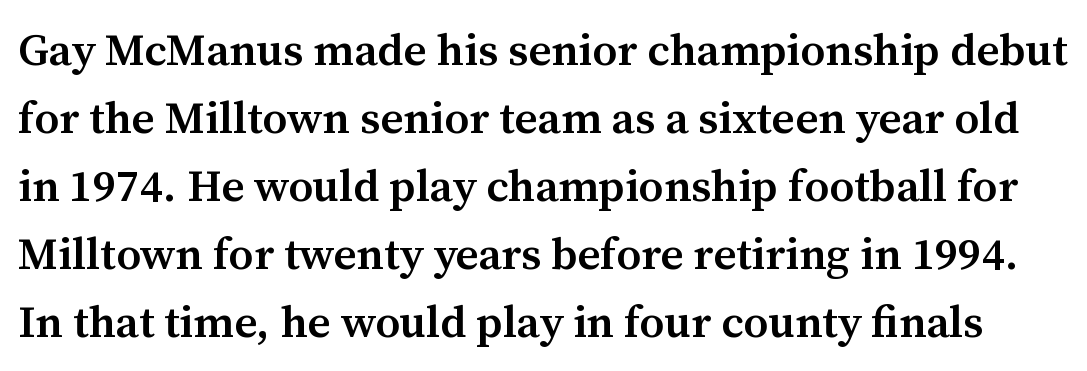
{"serif": "yes", "italic": "no", "bold": "semi", "weight": "semibold", "width": "normal", "stroke_contrast": "medium", "x_height": "medium", "monospaced": "no", "underline": "no", "line_spacing": "normal", "line_spacing_ratio": 1.51, "letter_spacing": "normal", "letter_spacing_em": 0.0, "glyph_px": 45}
